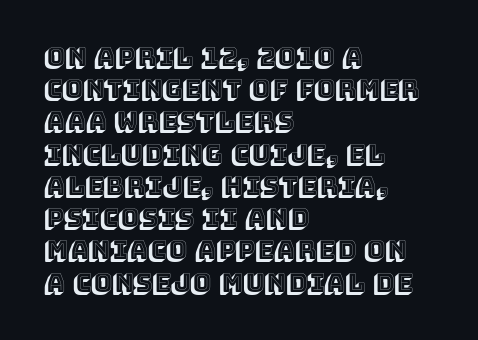
Q: Is the text italic (slanted)? A: No, it is upright.
Q: Is the text underlined? A: No.
Q: How is the paragraph aligned? A: Left-aligned.
Q: Is the spacing between letters normal or unusually wide? A: Normal.
Q: Is the spacing between lines tight, normal or loose? A: Normal.
